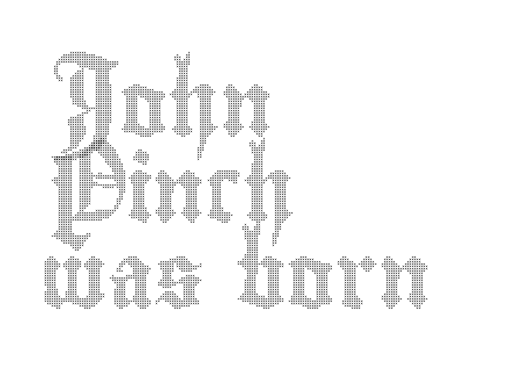
These lines sit exactly where default settings would place them. Line starts are locked; line ends wander. The horizontal fit of the characters is conventional and even. The lettering holds an erect, upright posture throughout. The zone under the glyphs is completely vacant. Varying glyph widths throughout — classic text-font behaviour.
